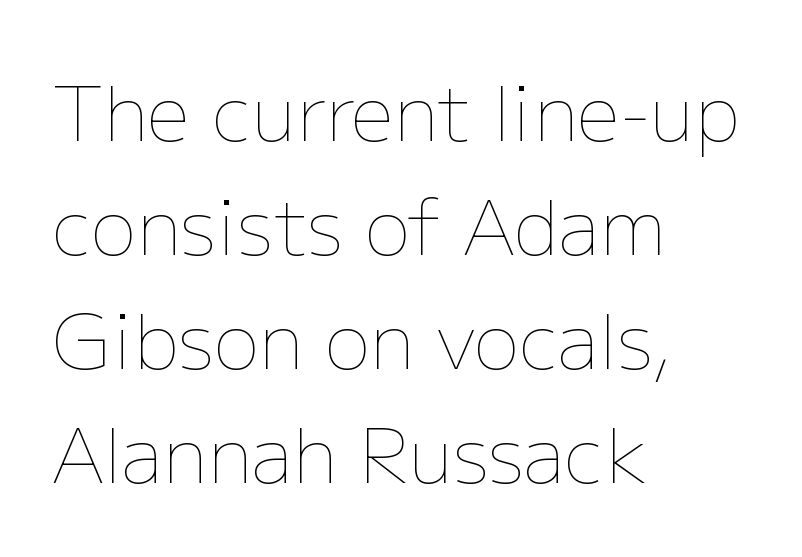
Q: Is the text bold? A: No.
Q: Is the text italic (slanted)? A: No, it is upright.
Q: Is the text underlined? A: No.
Q: How is the paragraph aligned? A: Left-aligned.
Q: Is the spacing between letters normal or unusually wide? A: Normal.
Q: Is the spacing between lines tight, normal or loose? A: Normal.
Q: Width (condensed, normal, or wide)? A: Normal.
Q: Stroke contrast? A: Low.
Q: x-height? A: Medium.
Q: Monospaced? A: No.
